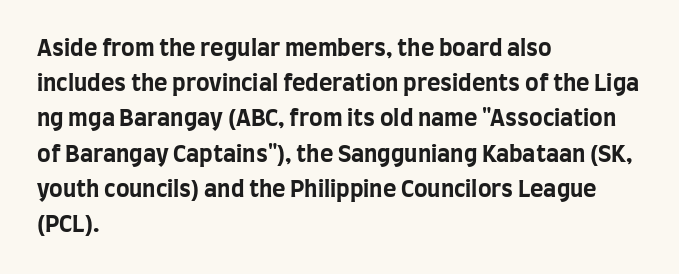
Q: Is the text bold? A: Yes.
Q: Is the text italic (slanted)? A: No, it is upright.
Q: Is the text underlined? A: No.
Q: How is the paragraph aligned? A: Left-aligned.
Q: Is the spacing between letters normal or unusually wide? A: Normal.
Q: Is the spacing between lines tight, normal or loose? A: Normal.
